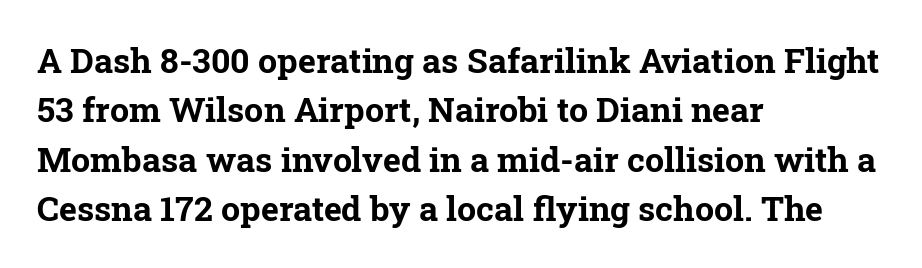
The image shows 34 px bold serif type, upright; set left-aligned, normal line spacing (1.45x), normal letter spacing, not underlined; low stroke contrast and a medium x-height.
